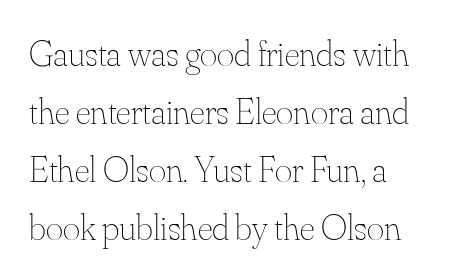
The image shows 37 px thin type, upright; set left-aligned, normal line spacing (1.57x), normal letter spacing, not underlined; medium stroke contrast and a small x-height.
